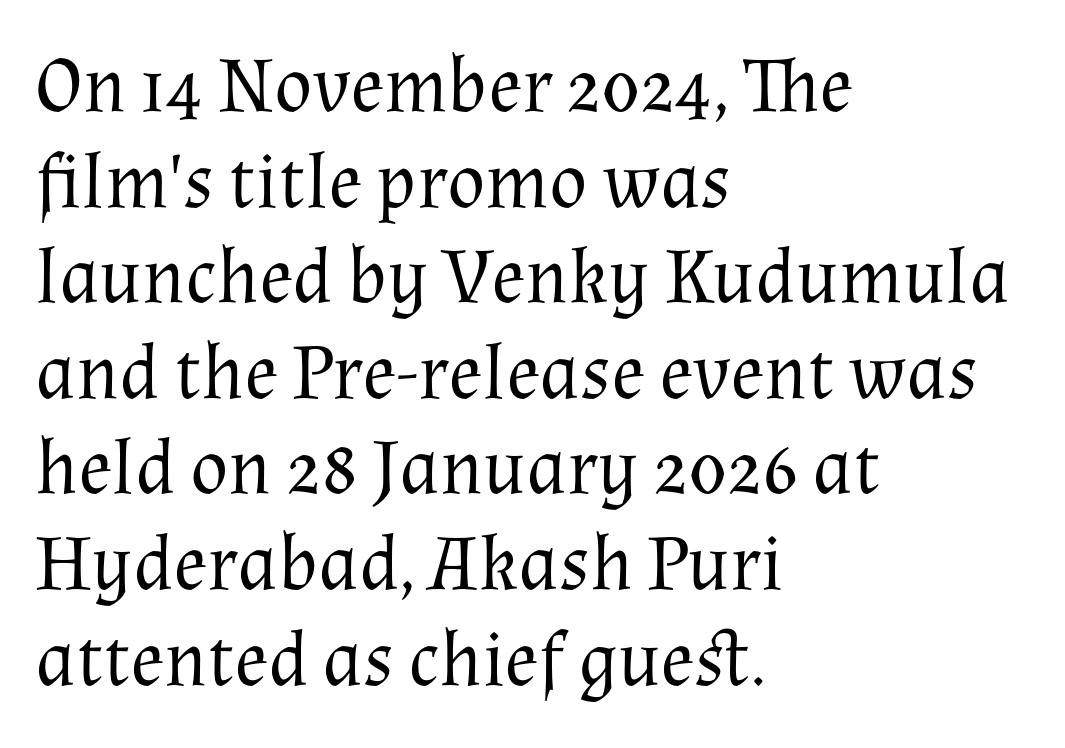
Q: Is the text bold? A: No.
Q: Is the text italic (slanted)? A: No, it is upright.
Q: Is the typeface a serif or a sans-serif typeface? A: Serif.
Q: Is the text underlined? A: No.
Q: How is the paragraph aligned? A: Left-aligned.
Q: Is the spacing between letters normal or unusually wide? A: Normal.
Q: Width (condensed, normal, or wide)? A: Normal.
Q: Stroke contrast? A: Medium.
Q: x-height? A: Medium.
Q: Monospaced? A: No.
